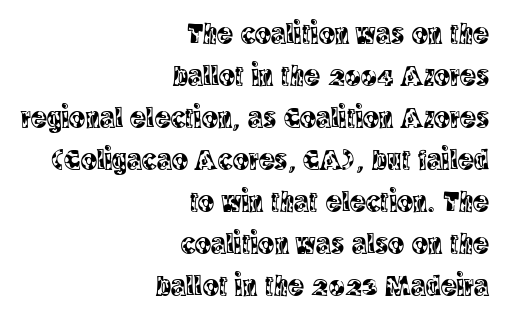
Q: Is the text italic (slanted)? A: No, it is upright.
Q: Is the typeface a serif or a sans-serif typeface? A: Serif.
Q: Is the text underlined? A: No.
Q: How is the paragraph aligned? A: Right-aligned.
Q: Is the spacing between letters normal or unusually wide? A: Normal.
Q: Is the spacing between lines tight, normal or loose? A: Normal.
Q: Width (condensed, normal, or wide)? A: Condensed.
Q: x-height? A: Large.
Q: Monospaced? A: No.
